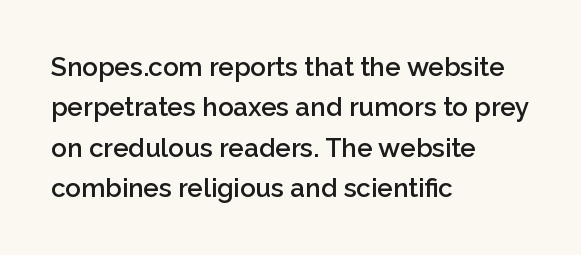
{"italic": "no", "bold": "semi", "underline": "no", "align": "left", "line_spacing": "normal", "line_spacing_ratio": 1.55, "letter_spacing": "normal", "letter_spacing_em": 0.0, "glyph_px": 26}
